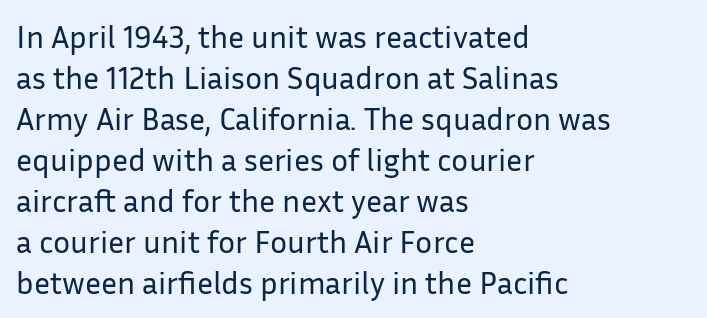
This sample is left-justified, so line endings fall wherever the words run out. Clear beneath every line of the passage. Regular leading. The letterforms sit shoulder to shoulder at normal distance. You could not count columns in this text — the font is proportionally spaced.
